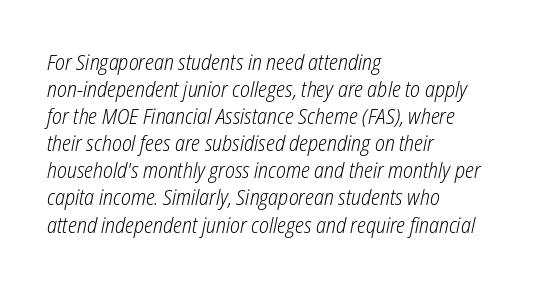
The image shows 21 px text type, italic (leaning right); set left-aligned, normal line spacing (1.29x), normal letter spacing, not underlined.
